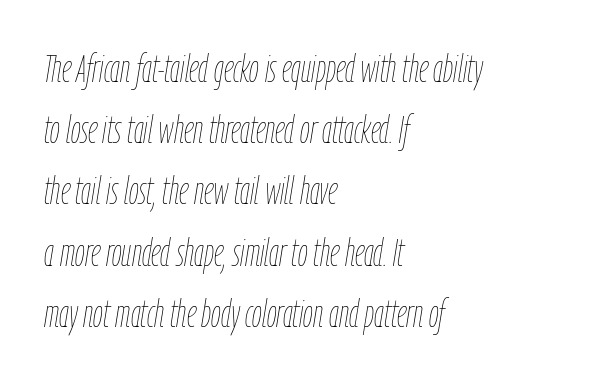
Q: Is the text bold? A: No.
Q: Is the text italic (slanted)? A: Yes, it leans right by about 9 degrees.
Q: Is the text underlined? A: No.
Q: How is the paragraph aligned? A: Left-aligned.
Q: Is the spacing between letters normal or unusually wide? A: Normal.
Q: Is the spacing between lines tight, normal or loose? A: Normal.
Q: Width (condensed, normal, or wide)? A: Condensed.
Q: Stroke contrast? A: Low.
Q: x-height? A: Medium.
Q: Monospaced? A: No.
